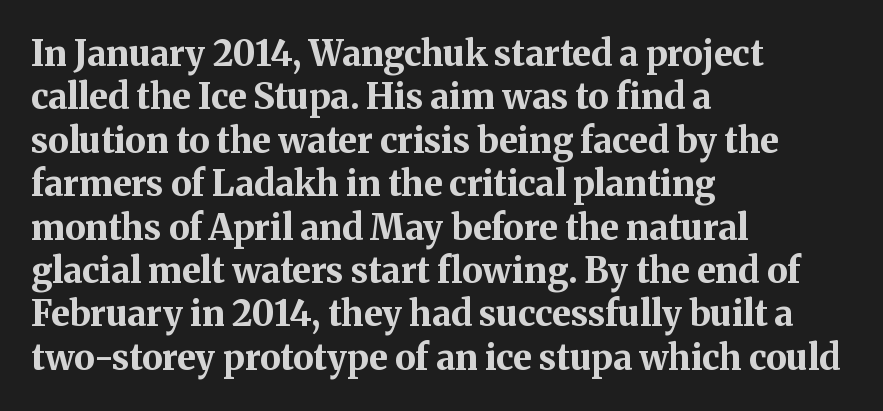
{"serif": "yes", "italic": "no", "bold": "yes", "weight": "bold", "width": "normal", "stroke_contrast": "medium", "x_height": "medium", "monospaced": "no", "underline": "no", "align": "left", "line_spacing_ratio": 1.24, "letter_spacing": "normal", "letter_spacing_em": 0.0, "glyph_px": 35}
